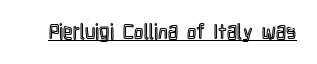
Q: Is the text italic (slanted)? A: No, it is upright.
Q: Is the text underlined? A: Yes.
Q: Is the spacing between letters normal or unusually wide? A: Normal.
